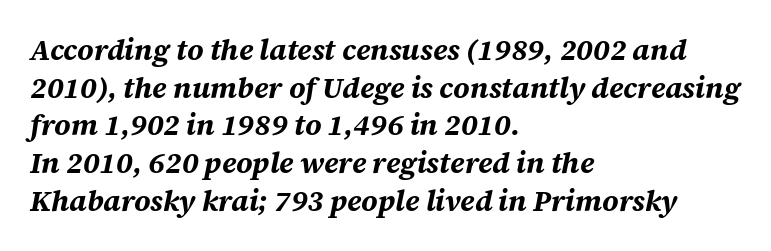
Q: Is the text bold? A: Yes.
Q: Is the text italic (slanted)? A: Yes, it leans right by about 12 degrees.
Q: Is the text underlined? A: No.
Q: How is the paragraph aligned? A: Left-aligned.
Q: Is the spacing between letters normal or unusually wide? A: Normal.
Q: Is the spacing between lines tight, normal or loose? A: Normal.
Q: Width (condensed, normal, or wide)? A: Normal.
Q: Stroke contrast? A: Medium.
Q: x-height? A: Large.
Q: Monospaced? A: No.
